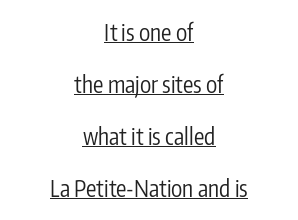
Ordinary non-slanted type is in use. The leading is generous, giving the passage an open texture. The paragraph shown floats in the horizontal middle. The gaps between neighbouring characters are ordinary and unremarkable. Weight: not bold — regular or lighter.
